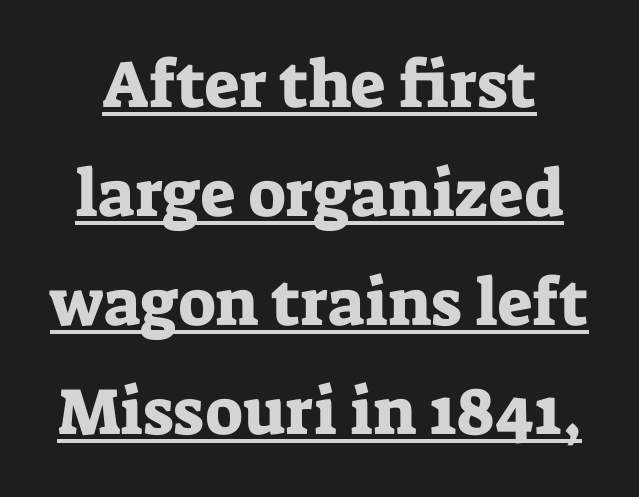
{"serif": "yes", "italic": "no", "width": "normal", "stroke_contrast": "low", "x_height": "medium", "monospaced": "no", "underline": "yes", "line_spacing": "normal", "line_spacing_ratio": 1.65, "letter_spacing": "normal", "letter_spacing_em": 0.0, "glyph_px": 66}
